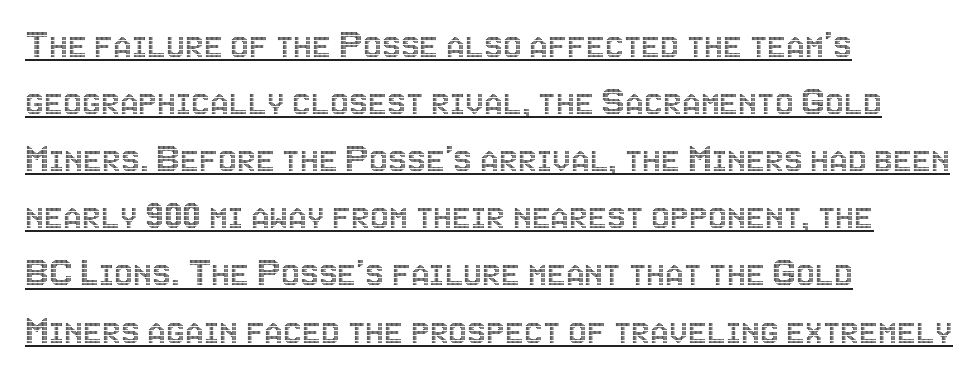
Q: Is the text italic (slanted)? A: No, it is upright.
Q: Is the text underlined? A: Yes.
Q: How is the paragraph aligned? A: Left-aligned.
Q: Is the spacing between letters normal or unusually wide? A: Normal.
Q: Is the spacing between lines tight, normal or loose? A: Normal.
Q: Width (condensed, normal, or wide)? A: Condensed.
Q: x-height? A: Large.
Q: Monospaced? A: No.
